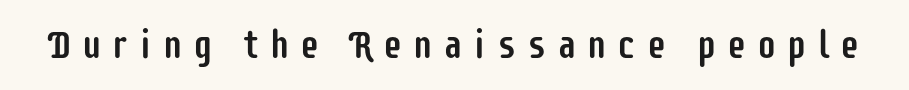
Display-style spreading of the glyphs; the letterfit is very open. Unlike a traditional serif, this face leaves its strokes unadorned. Spacing verdict: proportional, widths tailored to each character. Check under the words: just untouched page.
